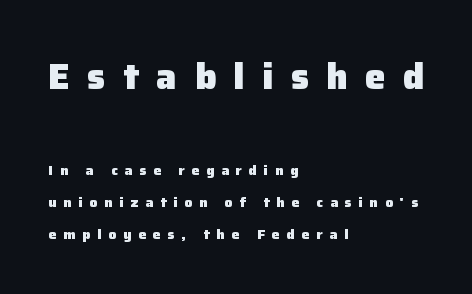
{"serif": "no", "italic": "no", "bold": "yes", "weight": "heavy", "width": "normal", "stroke_contrast": "low", "x_height": "medium", "monospaced": "no", "underline": "no", "align": "left", "line_spacing": "loose", "line_spacing_ratio": 2.28, "letter_spacing": "wide", "letter_spacing_em": 0.49, "larger_block": "first", "size_ratio": 2.57, "glyph_px": 36}
